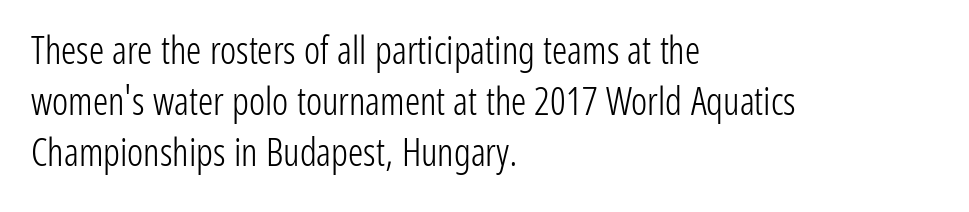
No italicization has been applied; the sample stays upright. Are there feet on the stems? There aren't — it's a sans. Just letters on the line, the space beneath them empty. Do the characters align in a grid? No, the font is proportional.
